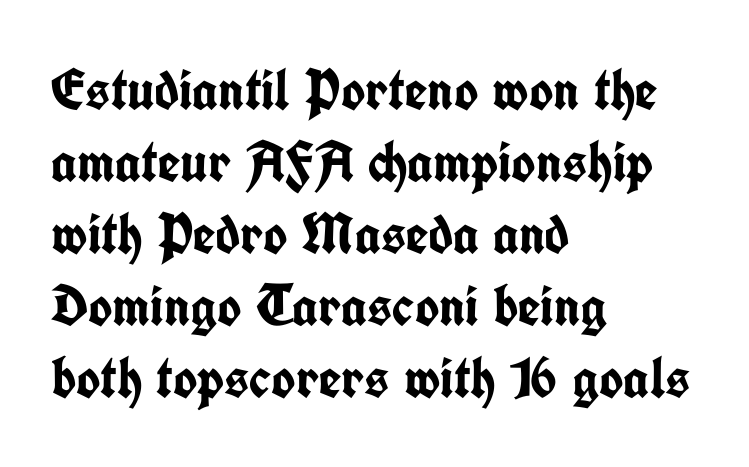
Q: Is the text bold? A: Yes.
Q: Is the text italic (slanted)? A: No, it is upright.
Q: Is the typeface a serif or a sans-serif typeface? A: Sans-serif.
Q: Is the text underlined? A: No.
Q: How is the paragraph aligned? A: Left-aligned.
Q: Is the spacing between letters normal or unusually wide? A: Normal.
Q: Width (condensed, normal, or wide)? A: Condensed.
Q: Stroke contrast? A: Low.
Q: x-height? A: Medium.
Q: Monospaced? A: No.
